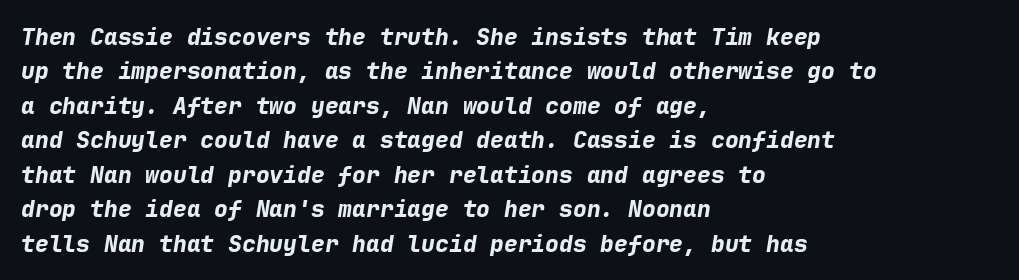
The image shows 23 px bold type, italic (leaning right); set left-aligned, normal line spacing (1.5x), normal letter spacing, not underlined.
